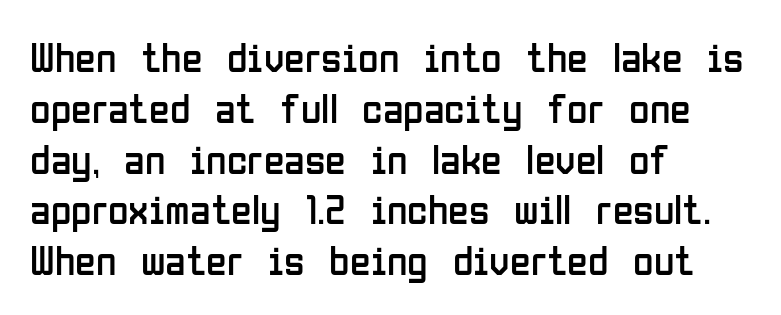
Lines of text with bare space underneath. Posture: upright roman. The letters advance in unequal steps, a hallmark of proportional type. The cut favours lightness, reaching ordinary text weight at its darkest. Letterform terminals end flat and unadorned throughout the passage.
